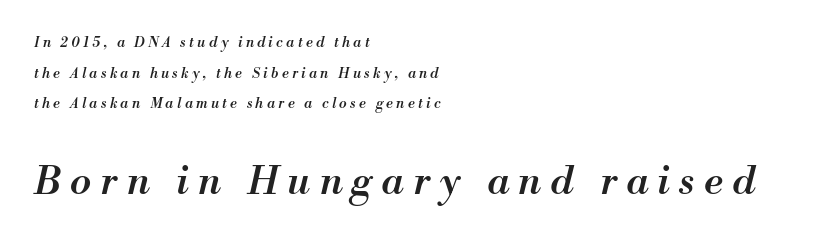
The image shows 39 px semibold type, italic (leaning right); set left-aligned, loose line spacing (2.19x), unusually wide letter spacing (+0.24 em), not underlined; the second (bottom) block is 2.79x larger; medium stroke contrast and a small x-height.
